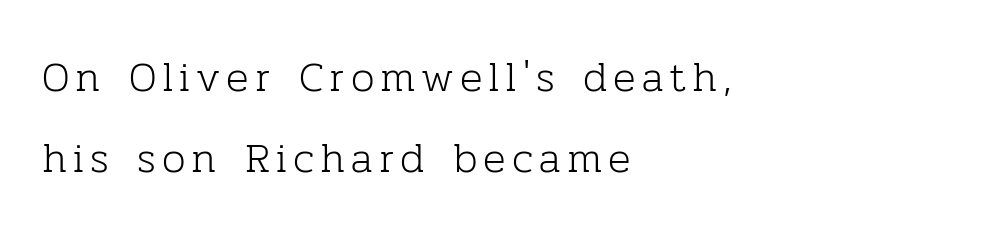
A roman cut, with each character standing at attention. Do the characters align in a grid? No, the font is proportional. Descenders are the only things crossing below the line. The characters are drawn with everyday or finer stroke widths. Vertically, the passage feels expansive, rows floating well apart.
